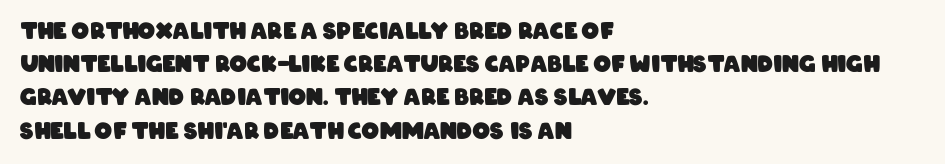
The image shows 22 px bold type; set left-aligned, normal line spacing (1.51x), normal letter spacing, not underlined.
